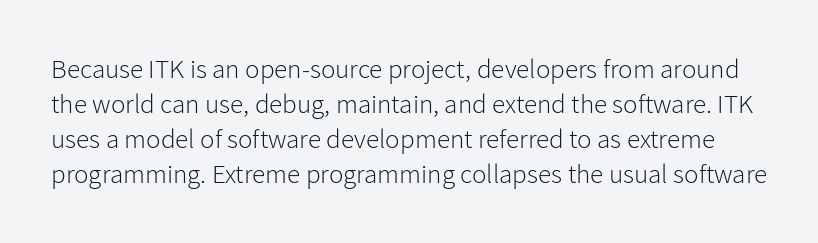
The words here are not underlined. Honestly, the letter spacing is just normal — you wouldn't notice it. Posture: straight, roman, zero tilt. Reading down the column, the eye jumps a familiar distance to each next line.
